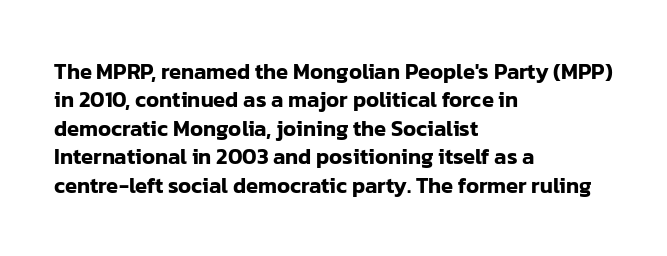
Q: Is the text italic (slanted)? A: No, it is upright.
Q: Is the text underlined? A: No.
Q: How is the paragraph aligned? A: Left-aligned.
Q: Is the spacing between letters normal or unusually wide? A: Normal.
Q: Is the spacing between lines tight, normal or loose? A: Normal.
